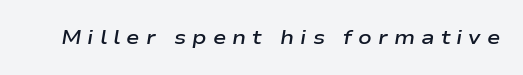
Q: Is the text bold? A: Semi-bold.
Q: Is the text italic (slanted)? A: Yes, it leans right by about 9 degrees.
Q: Is the text underlined? A: No.
Q: Is the spacing between letters normal or unusually wide? A: Unusually wide.
